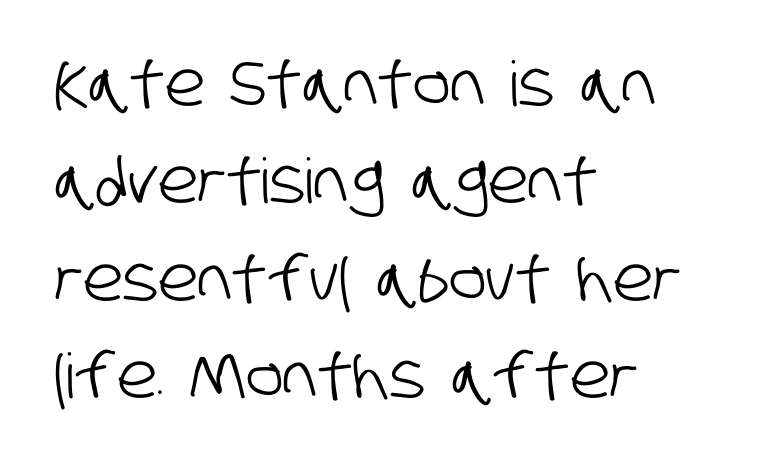
The image shows 62 px condensed sans-serif type; set left-aligned, normal line spacing (1.57x), normal letter spacing, not underlined; low stroke contrast and a large x-height.
